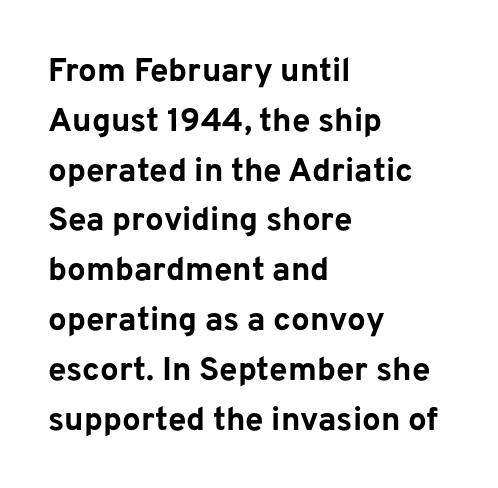
Q: Is the text bold? A: Yes.
Q: Is the text italic (slanted)? A: No, it is upright.
Q: Is the typeface a serif or a sans-serif typeface? A: Sans-serif.
Q: Is the text underlined? A: No.
Q: How is the paragraph aligned? A: Left-aligned.
Q: Is the spacing between letters normal or unusually wide? A: Normal.
Q: Is the spacing between lines tight, normal or loose? A: Normal.
Q: Width (condensed, normal, or wide)? A: Normal.
Q: Stroke contrast? A: Low.
Q: x-height? A: Medium.
Q: Monospaced? A: No.
